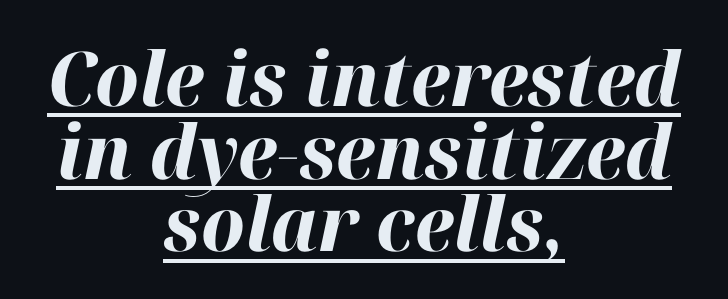
The lines are packed closely together with very little leading. The face used here has a pronounced slope to its letters. The typesetter chose a symmetrical, centered arrangement here. These lines carry a lot of weight — the face is fully bold. The face used here appears with an underline applied.
